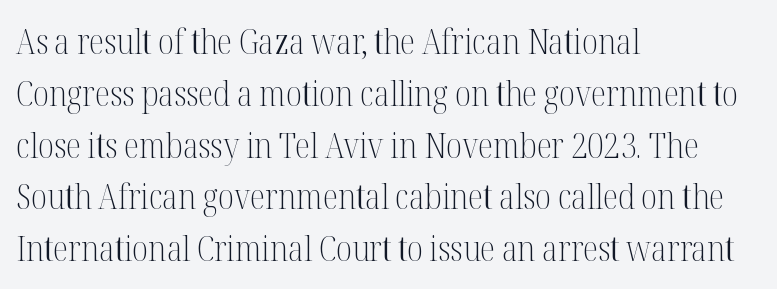
You can tell it's not italic because the verticals are truly vertical. Think standard paragraph weight, or any step lighter than that. Is this a fixed-width face? No — the glyphs have proportional, varying widths. Each new line begins a customary step beneath the previous one. Yep, those are serifs on the letters. Glance below the letters and you will spot only blank space.
